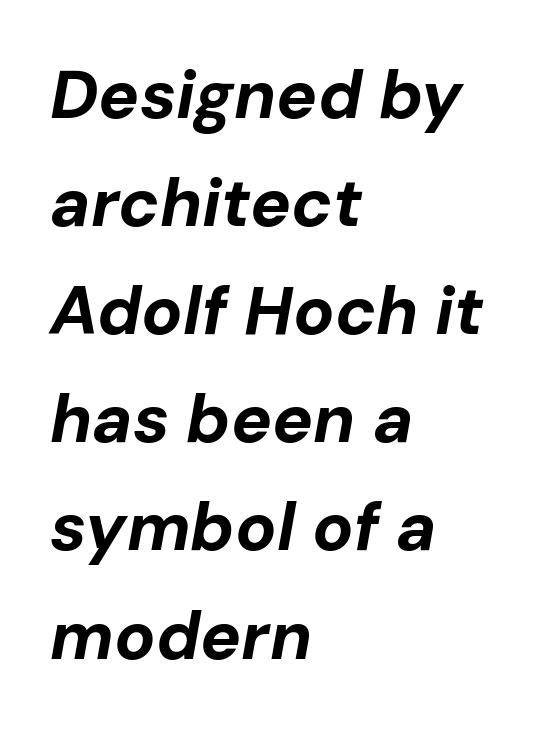
The image shows 68 px bold type, italic (leaning right); set left-aligned, normal line spacing (1.59x), normal letter spacing, not underlined; low stroke contrast and a medium x-height.
